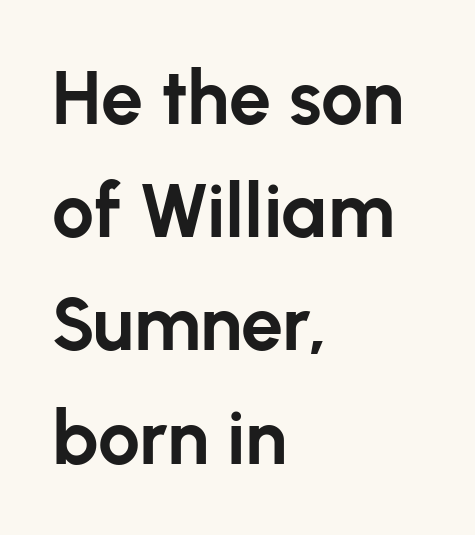
Q: Is the text bold? A: Yes.
Q: Is the text italic (slanted)? A: No, it is upright.
Q: Is the typeface a serif or a sans-serif typeface? A: Sans-serif.
Q: Is the text underlined? A: No.
Q: How is the paragraph aligned? A: Left-aligned.
Q: Is the spacing between letters normal or unusually wide? A: Normal.
Q: Is the spacing between lines tight, normal or loose? A: Normal.
Q: Width (condensed, normal, or wide)? A: Normal.
Q: Stroke contrast? A: Low.
Q: x-height? A: Medium.
Q: Monospaced? A: No.
